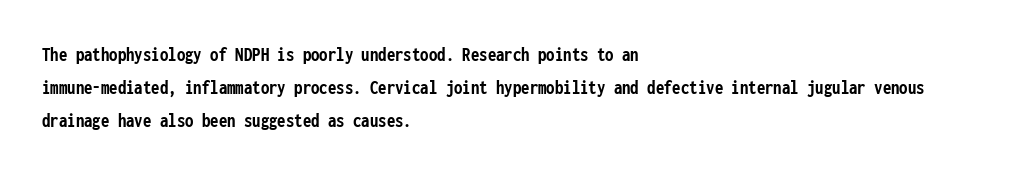
Q: Is the text bold? A: Yes.
Q: Is the text italic (slanted)? A: No, it is upright.
Q: Is the text underlined? A: No.
Q: How is the paragraph aligned? A: Left-aligned.
Q: Is the spacing between letters normal or unusually wide? A: Normal.
Q: Is the spacing between lines tight, normal or loose? A: Normal.
